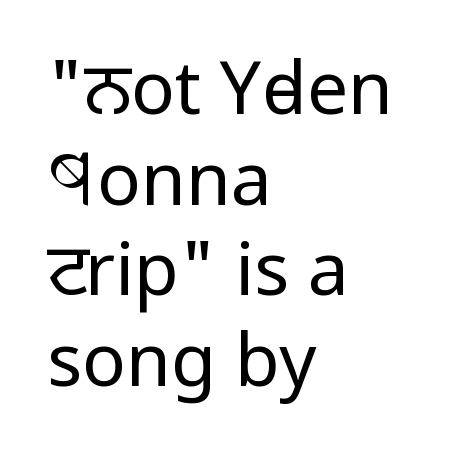
The image shows 73 px regular-weight, condensed sans-serif type, upright; set left-aligned, line spacing 1.24x, normal letter spacing, not underlined; low stroke contrast and a large x-height.
